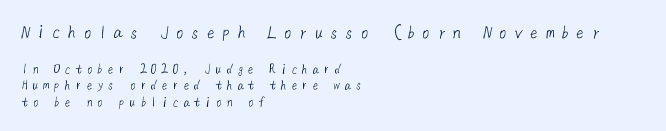
The image shows 20 px text type; set left-aligned, line spacing 1.19x, unusually wide letter spacing (+0.27 em), not underlined; the first (top) block is 1.43x larger.
